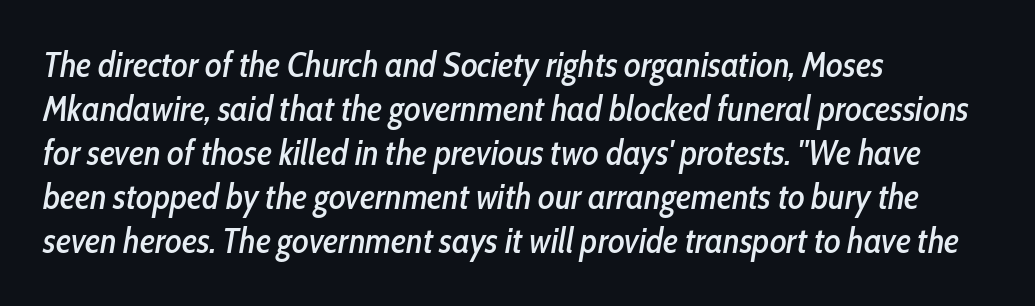
Q: Is the text italic (slanted)? A: Yes, it leans right by about 10 degrees.
Q: Is the text underlined? A: No.
Q: How is the paragraph aligned? A: Left-aligned.
Q: Is the spacing between letters normal or unusually wide? A: Normal.
Q: Is the spacing between lines tight, normal or loose? A: Normal.
Q: Width (condensed, normal, or wide)? A: Condensed.
Q: Stroke contrast? A: Low.
Q: x-height? A: Medium.
Q: Monospaced? A: No.
